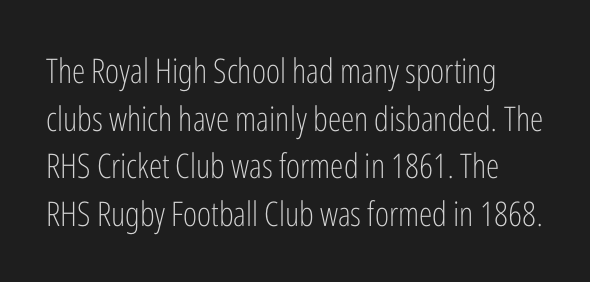
Lines of text with bare space underneath. Is the type heavy? It reads as light-to-regular instead. Students, observe: this is what conventionally led text looks like. Nope, not italic — everything's standing straight.
